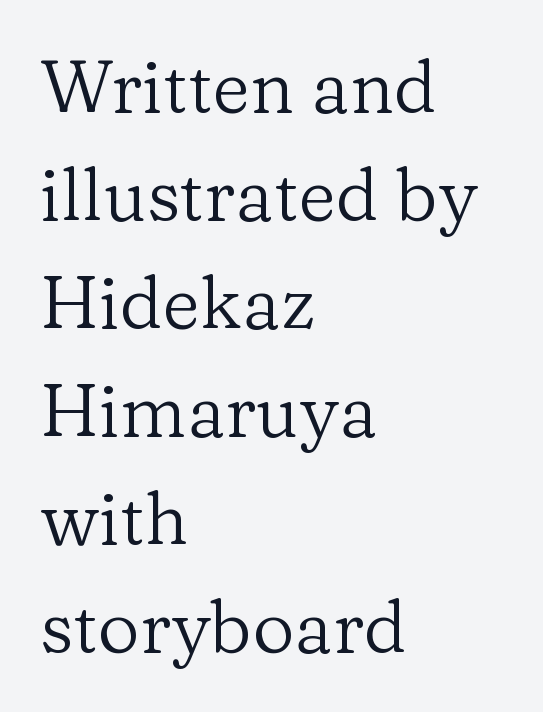
{"serif": "yes", "italic": "no", "bold": "no", "weight": "regular", "width": "normal", "stroke_contrast": "low", "x_height": "medium", "monospaced": "no", "underline": "no", "align": "left", "line_spacing": "normal", "line_spacing_ratio": 1.48, "letter_spacing": "normal", "letter_spacing_em": 0.0, "glyph_px": 73}
